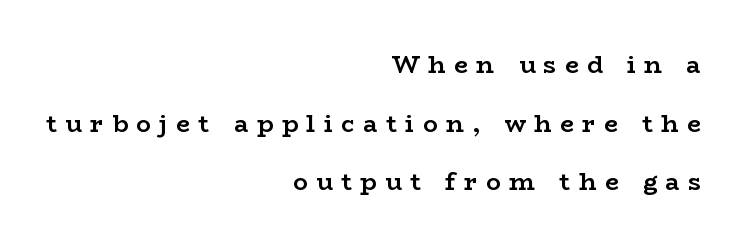
{"italic": "no", "bold": "yes", "underline": "no", "align": "right", "line_spacing": "loose", "line_spacing_ratio": 2.44, "letter_spacing": "wide", "letter_spacing_em": 0.36, "glyph_px": 24}
